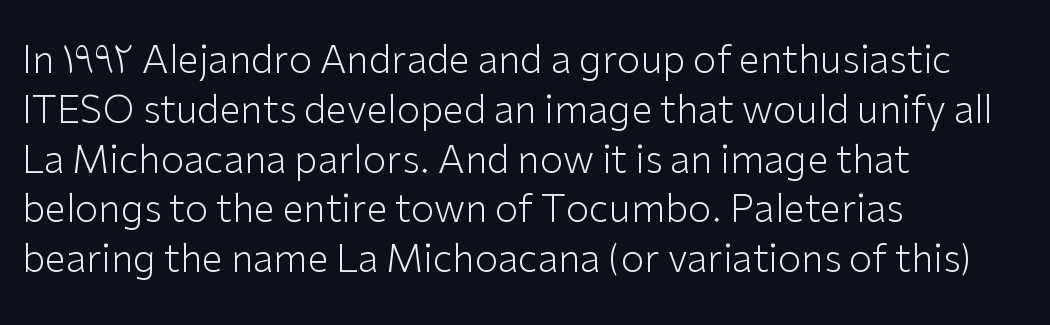
The image shows 38 px light sans-serif type, upright; set left-aligned, normal line spacing (1.31x), normal letter spacing, not underlined; low stroke contrast and a medium x-height.
